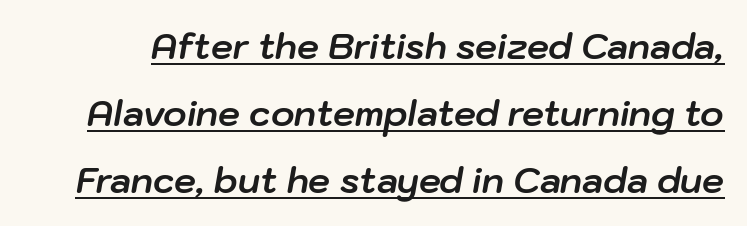
{"italic": "yes", "lean": "right", "slant_degrees": 10, "bold": "yes", "weight": "bold", "width": "normal", "stroke_contrast": "low", "x_height": "medium", "monospaced": "no", "underline": "yes", "line_spacing": "loose", "line_spacing_ratio": 1.91, "letter_spacing": "normal", "letter_spacing_em": 0.0, "glyph_px": 35}
